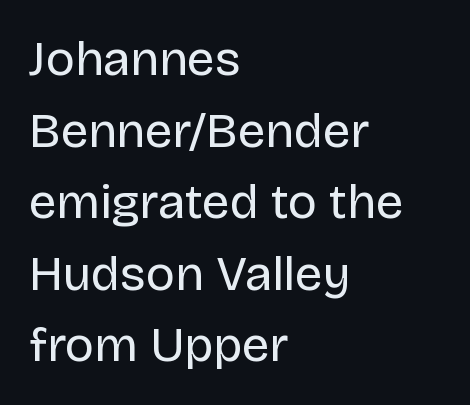
Q: Is the text bold? A: No.
Q: Is the text italic (slanted)? A: No, it is upright.
Q: Is the typeface a serif or a sans-serif typeface? A: Sans-serif.
Q: Is the text underlined? A: No.
Q: How is the paragraph aligned? A: Left-aligned.
Q: Is the spacing between letters normal or unusually wide? A: Normal.
Q: Is the spacing between lines tight, normal or loose? A: Normal.
Q: Width (condensed, normal, or wide)? A: Normal.
Q: Stroke contrast? A: Low.
Q: x-height? A: Large.
Q: Monospaced? A: No.
